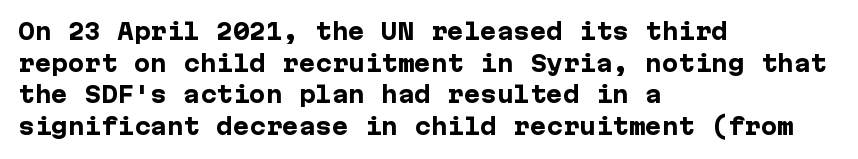
The image shows 22 px bold type, upright; set left-aligned, normal line spacing (1.44x), normal letter spacing, not underlined.
